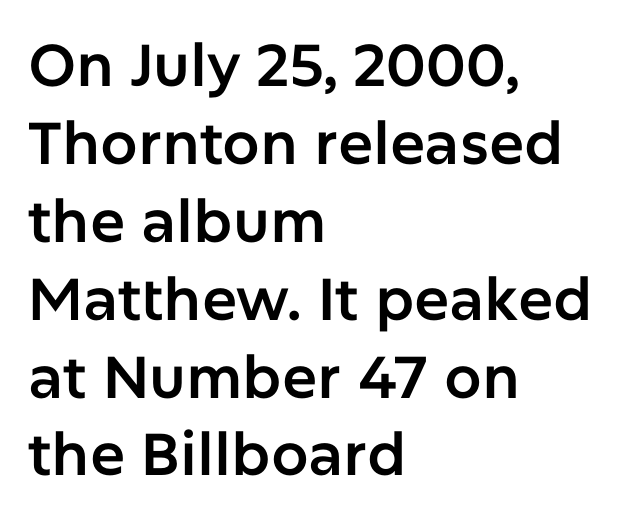
{"serif": "no", "italic": "no", "width": "normal", "stroke_contrast": "low", "x_height": "medium", "monospaced": "no", "underline": "no", "align": "left", "line_spacing": "normal", "line_spacing_ratio": 1.32, "letter_spacing": "normal", "letter_spacing_em": 0.0, "glyph_px": 59}
